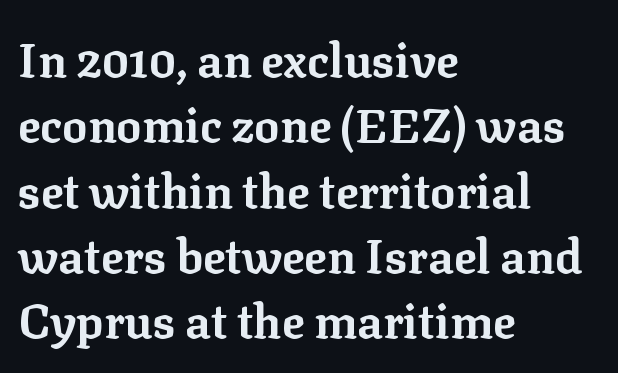
{"serif": "yes", "italic": "no", "bold": "yes", "weight": "bold", "width": "normal", "stroke_contrast": "low", "x_height": "medium", "monospaced": "no", "underline": "no", "align": "left", "line_spacing": "normal", "line_spacing_ratio": 1.39, "letter_spacing": "normal", "letter_spacing_em": 0.0, "glyph_px": 47}
